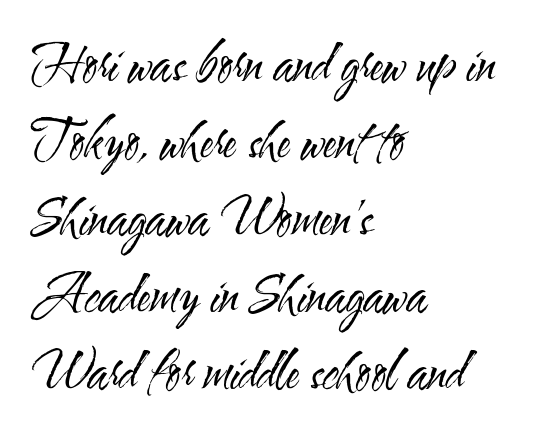
The image shows 50 px regular-weight, condensed sans-serif type; set left-aligned, normal line spacing (1.54x), normal letter spacing, not underlined; medium stroke contrast and a small x-height.
